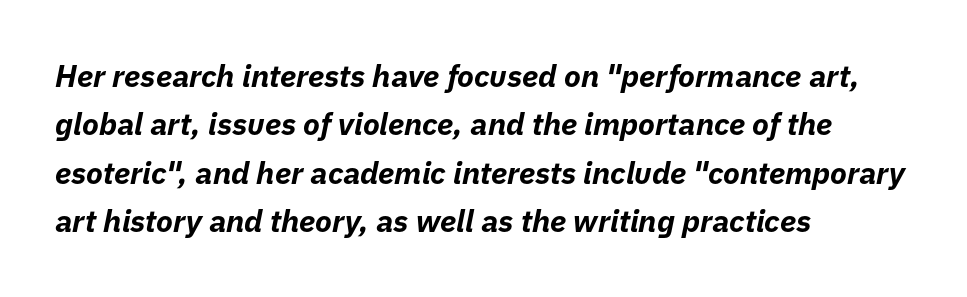
Q: Is the text bold? A: Yes.
Q: Is the text italic (slanted)? A: Yes, it leans right by about 11 degrees.
Q: Is the text underlined? A: No.
Q: How is the paragraph aligned? A: Left-aligned.
Q: Is the spacing between letters normal or unusually wide? A: Normal.
Q: Is the spacing between lines tight, normal or loose? A: Normal.
Q: Width (condensed, normal, or wide)? A: Normal.
Q: Stroke contrast? A: Low.
Q: x-height? A: Medium.
Q: Monospaced? A: No.
